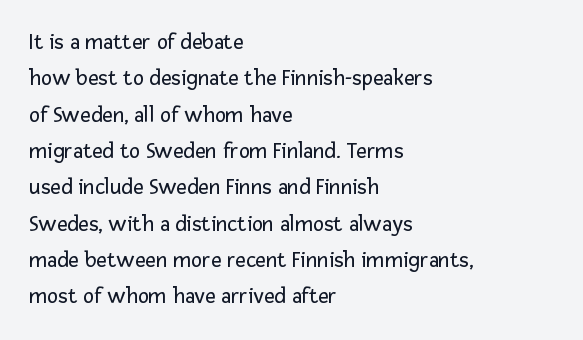
Q: Is the text bold? A: No.
Q: Is the text italic (slanted)? A: No, it is upright.
Q: Is the text underlined? A: No.
Q: How is the paragraph aligned? A: Left-aligned.
Q: Is the spacing between letters normal or unusually wide? A: Normal.
Q: Is the spacing between lines tight, normal or loose? A: Normal.
